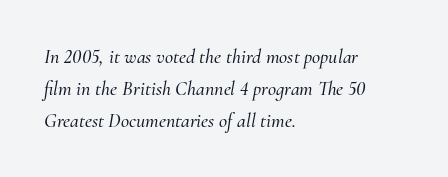
Q: Is the text italic (slanted)? A: Yes, it leans right by about 10 degrees.
Q: Is the text underlined? A: No.
Q: How is the paragraph aligned? A: Left-aligned.
Q: Is the spacing between letters normal or unusually wide? A: Normal.
Q: Is the spacing between lines tight, normal or loose? A: Normal.
